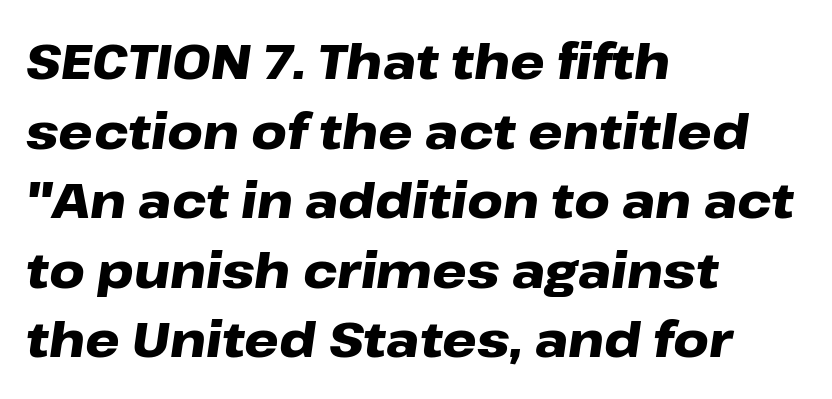
The designer left line spacing at the default. How are the letters spaced? Ordinarily, with no added tracking. Check the space under the baseline: it is left empty. Varying glyph widths throughout — classic text-font behaviour.
